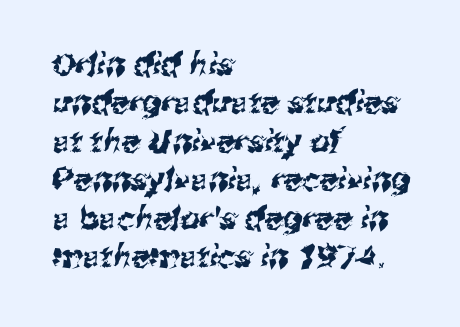
Q: Is the typeface a serif or a sans-serif typeface? A: Sans-serif.
Q: Is the text underlined? A: No.
Q: How is the paragraph aligned? A: Left-aligned.
Q: Is the spacing between letters normal or unusually wide? A: Normal.
Q: Width (condensed, normal, or wide)? A: Normal.
Q: Stroke contrast? A: Medium.
Q: x-height? A: Medium.
Q: Monospaced? A: No.
